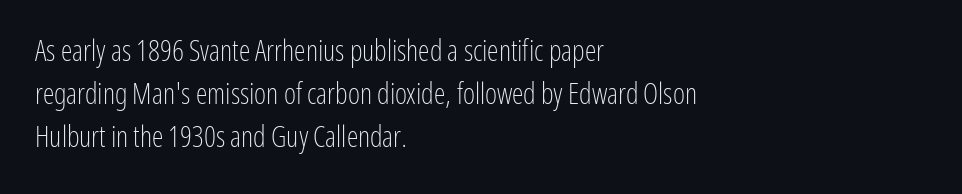
{"serif": "no", "italic": "no", "bold": "no", "weight": "light", "width": "condensed", "stroke_contrast": "low", "x_height": "medium", "monospaced": "no", "underline": "no", "align": "left", "line_spacing": "normal", "line_spacing_ratio": 1.48, "letter_spacing": "normal", "letter_spacing_em": 0.0, "glyph_px": 29}
